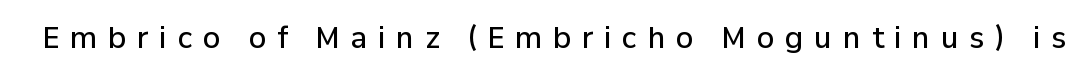
{"serif": "no", "italic": "no", "bold": "semi", "weight": "semibold", "width": "normal", "stroke_contrast": "low", "x_height": "medium", "monospaced": "no", "underline": "no", "letter_spacing": "wide", "letter_spacing_em": 0.39, "glyph_px": 28}
